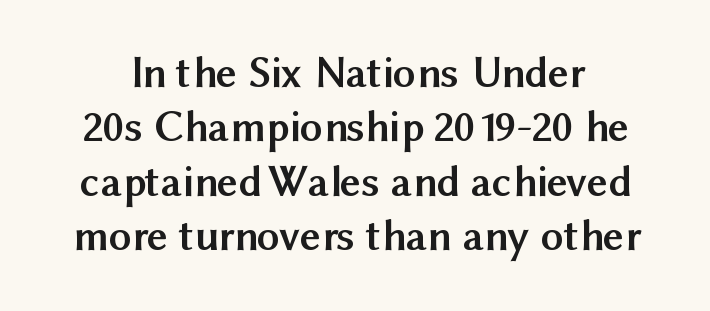
Q: Is the text bold? A: Yes.
Q: Is the text italic (slanted)? A: No, it is upright.
Q: Is the typeface a serif or a sans-serif typeface? A: Sans-serif.
Q: Is the text underlined? A: No.
Q: Is the spacing between letters normal or unusually wide? A: Normal.
Q: Width (condensed, normal, or wide)? A: Normal.
Q: Stroke contrast? A: Medium.
Q: x-height? A: Medium.
Q: Monospaced? A: No.
